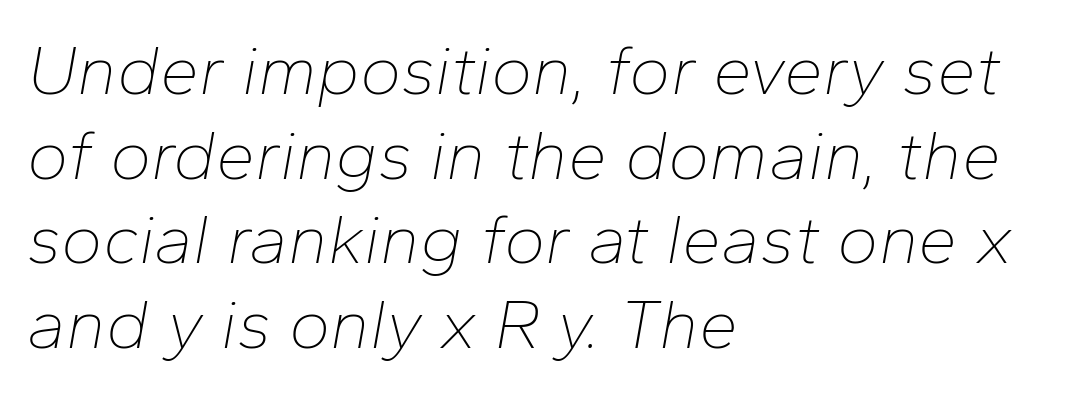
The letters look calm and open, with moderate or lighter stems. Descenders are the only things crossing below the line. Tracking value appears to be zero — textbook default spacing. This sample uses an oblique cut, with every glyph tilted off the vertical. Line beginnings align vertically; line endings do not.
